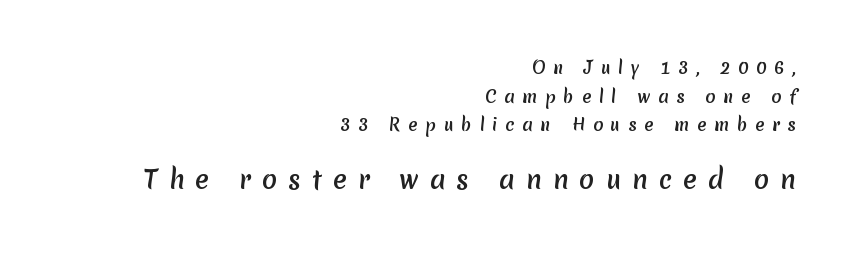
{"underline": "no", "align": "right", "line_spacing": "normal", "line_spacing_ratio": 1.68, "letter_spacing": "wide", "letter_spacing_em": 0.44, "larger_block": "second", "size_ratio": 1.47, "glyph_px": 25}
